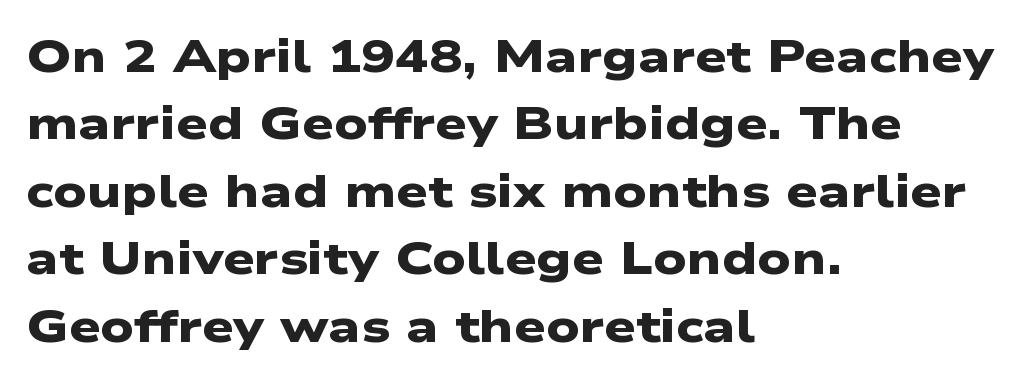
The image shows 45 px heavy, wide sans-serif type; set left-aligned, normal line spacing (1.5x), normal letter spacing, not underlined; low stroke contrast and a medium x-height.
